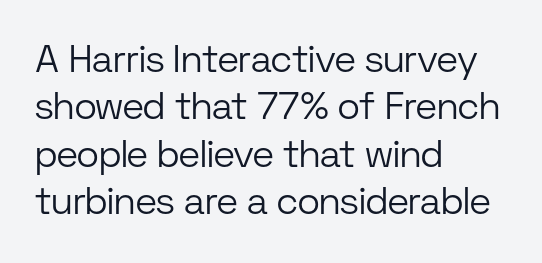
Ink coverage per letter is moderate at most. The face used here is proportionally spaced, like ordinary book or web type. Any mark beneath the type? The region is blank. Line beginnings align vertically; line endings do not. Nothing sits at the stroke ends, so this counts as sans-serif.
